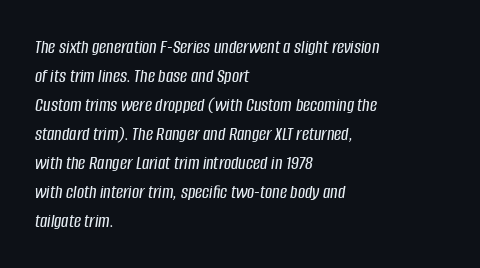
Between one letter and the next there's only the usual sliver of space. The specimen omits any rule beneath the text block's lines. Typeset ragged right — the left edge is the straight one. Baseline-to-baseline distance is the conventional proportion of letter height.
